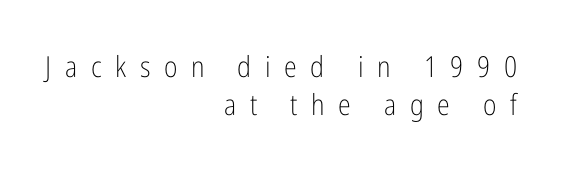
Letter spacing: wide. The passage shown is not underscored anywhere. The vertical gap from one line to the next is medium. No extra ink here — the face is not bold. The rendering uses natural spacing where letterforms have individual widths. Caption: multi-line text, flush right, ragged left.
